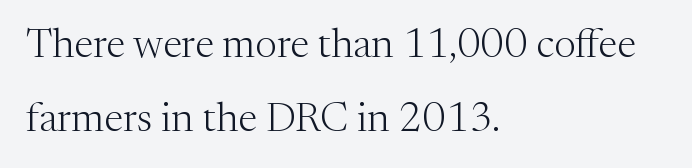
Stems and bowls with no extra thickness — not bold. Casual observation: everything's shoved over to the left. Tracking here is standard; glyphs follow each other at the usual distance. Little horizontal feet cap the strokes, marking this as serif type. Proportional: the letters do not fall into vertical columns. Characters remain perfectly vertical along every line.
